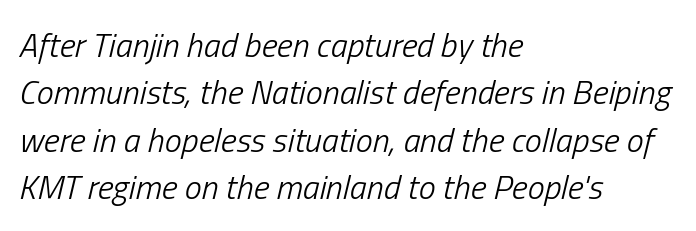
The image shows 34 px light, condensed type, italic (leaning right); set left-aligned, normal line spacing (1.39x), normal letter spacing, not underlined; low stroke contrast and a medium x-height.
